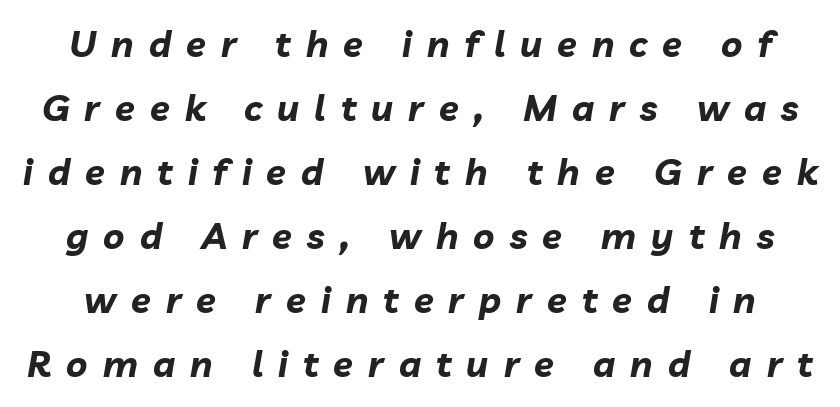
Q: Is the text bold? A: Yes.
Q: Is the text italic (slanted)? A: Yes, it leans right by about 10 degrees.
Q: Is the text underlined? A: No.
Q: Is the spacing between letters normal or unusually wide? A: Unusually wide.
Q: Width (condensed, normal, or wide)? A: Normal.
Q: Stroke contrast? A: Low.
Q: x-height? A: Medium.
Q: Monospaced? A: No.
